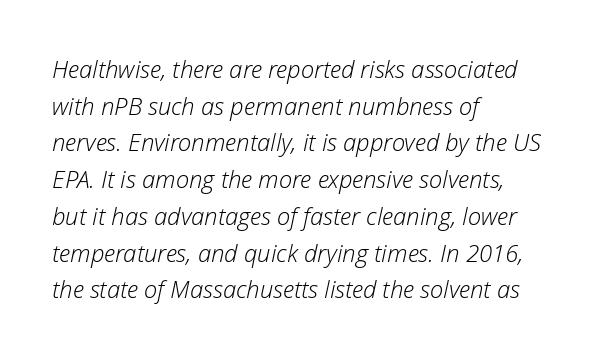
{"italic": "yes", "lean": "right", "slant_degrees": 12, "bold": "no", "underline": "no", "align": "left", "line_spacing": "normal", "line_spacing_ratio": 1.53, "letter_spacing": "normal", "letter_spacing_em": 0.0, "glyph_px": 24}
